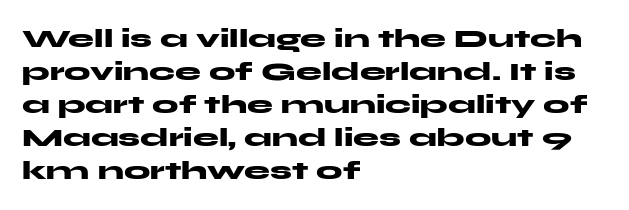
Q: Is the text bold? A: Yes.
Q: Is the text italic (slanted)? A: No, it is upright.
Q: Is the text underlined? A: No.
Q: How is the paragraph aligned? A: Left-aligned.
Q: Is the spacing between letters normal or unusually wide? A: Normal.
Q: Is the spacing between lines tight, normal or loose? A: Normal.
